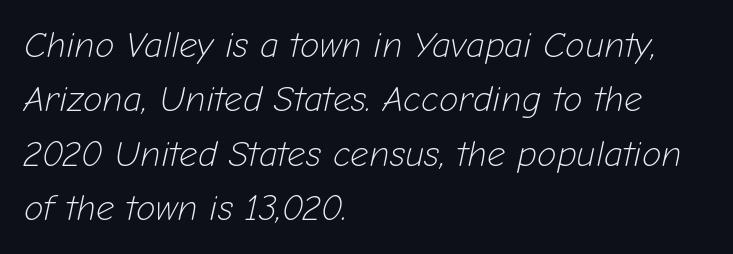
{"italic": "yes", "lean": "right", "slant_degrees": 12, "bold": "no", "weight": "light", "width": "normal", "stroke_contrast": "low", "x_height": "medium", "monospaced": "no", "underline": "no", "align": "left", "line_spacing": "normal", "line_spacing_ratio": 1.51, "letter_spacing": "normal", "letter_spacing_em": 0.0, "glyph_px": 36}
